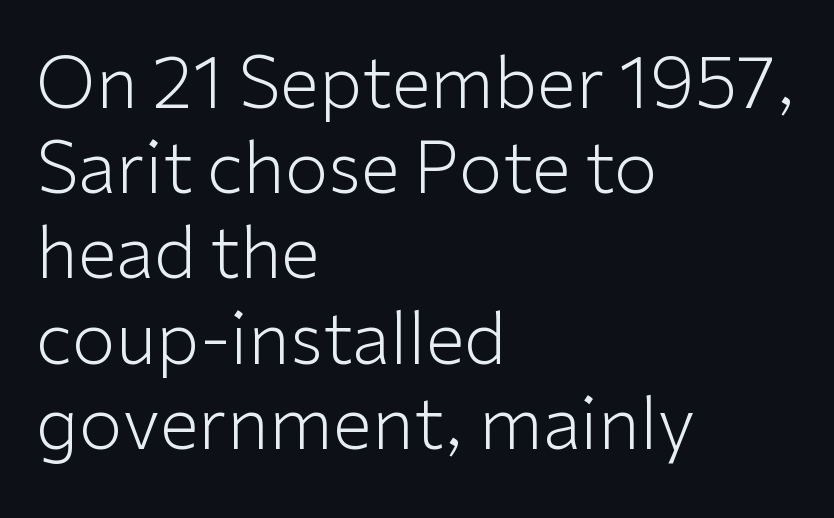
{"serif": "no", "italic": "no", "bold": "no", "weight": "light", "width": "normal", "stroke_contrast": "low", "x_height": "medium", "monospaced": "no", "underline": "no", "align": "left", "line_spacing_ratio": 1.2, "letter_spacing": "normal", "letter_spacing_em": 0.0, "glyph_px": 71}
